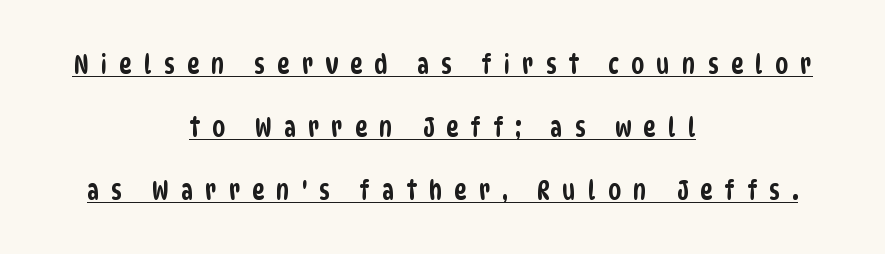
Q: Is the text underlined? A: Yes.
Q: How is the paragraph aligned? A: Centered.
Q: Is the spacing between letters normal or unusually wide? A: Unusually wide.
Q: Is the spacing between lines tight, normal or loose? A: Loose.
